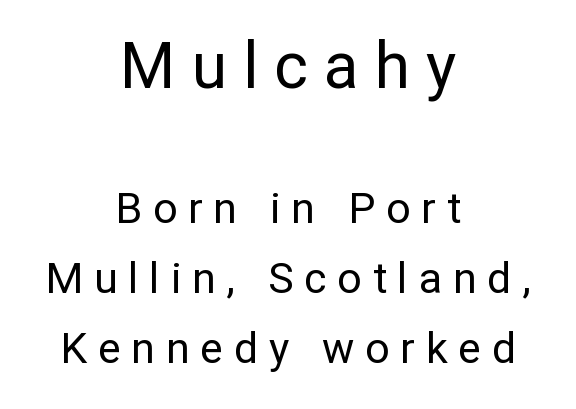
The image shows 64 px regular-weight sans-serif type, upright; set centered, normal line spacing (1.63x), unusually wide letter spacing (+0.25 em), not underlined; the first (top) block is 1.49x larger; low stroke contrast and a medium x-height.
